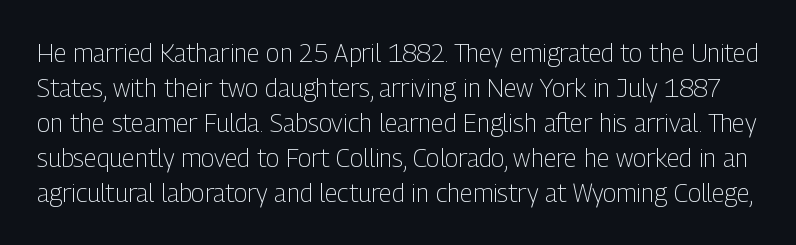
{"italic": "no", "bold": "no", "underline": "no", "line_spacing": "normal", "line_spacing_ratio": 1.4, "letter_spacing": "normal", "letter_spacing_em": 0.0, "glyph_px": 25}
